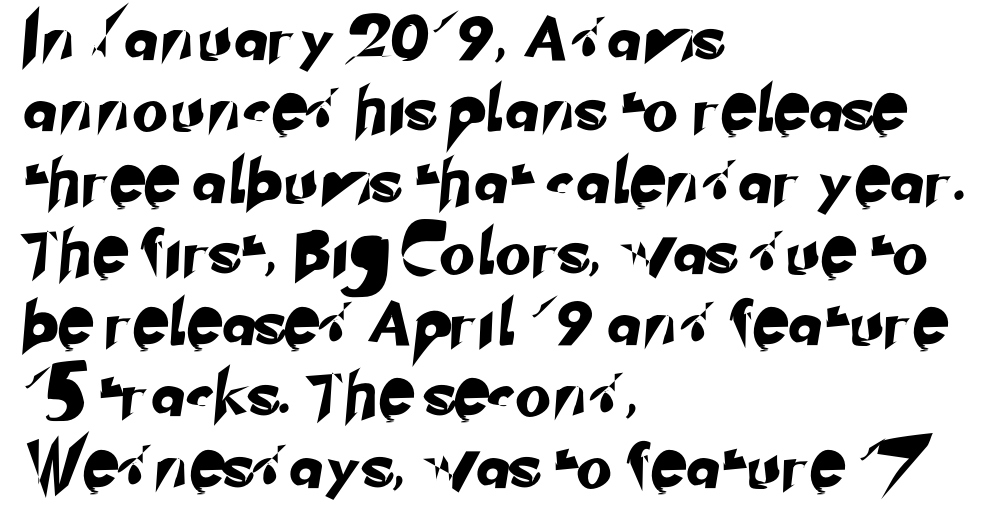
{"serif": "no", "width": "normal", "stroke_contrast": "low", "x_height": "small", "monospaced": "no", "underline": "no", "align": "left", "line_spacing": "normal", "line_spacing_ratio": 1.62, "glyph_px": 44}
